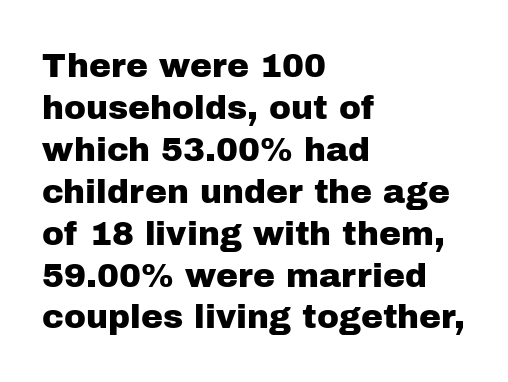
A typesetter would label this face a sans. Horizontal bands of white between lines are of average thickness. Here the designer chose a conventional face with non-uniform glyph widths. Characters remain perfectly vertical along every line. Line beginnings align vertically; line endings do not.
